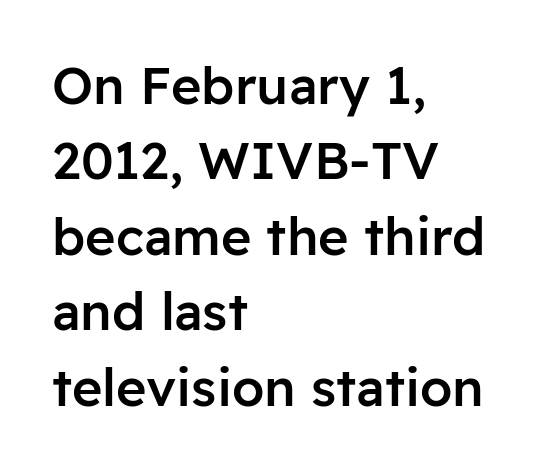
{"serif": "no", "italic": "no", "bold": "semi", "weight": "semibold", "width": "normal", "stroke_contrast": "low", "x_height": "medium", "monospaced": "no", "underline": "no", "align": "left", "line_spacing": "normal", "line_spacing_ratio": 1.45, "letter_spacing": "normal", "letter_spacing_em": 0.0, "glyph_px": 52}
